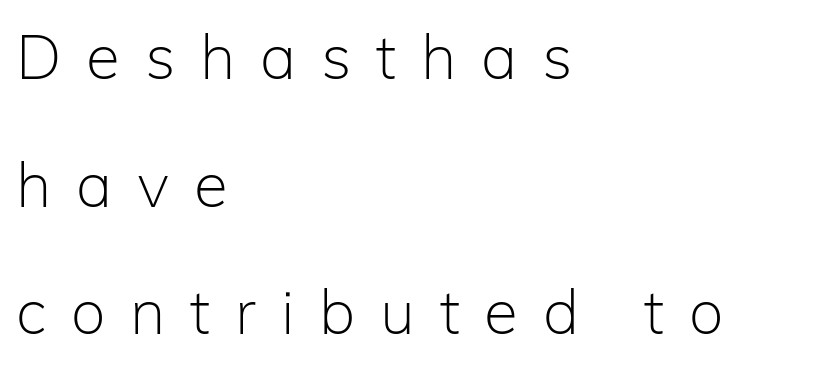
Q: Is the text bold? A: No.
Q: Is the text italic (slanted)? A: No, it is upright.
Q: Is the typeface a serif or a sans-serif typeface? A: Sans-serif.
Q: Is the text underlined? A: No.
Q: How is the paragraph aligned? A: Left-aligned.
Q: Is the spacing between letters normal or unusually wide? A: Unusually wide.
Q: Is the spacing between lines tight, normal or loose? A: Loose.
Q: Width (condensed, normal, or wide)? A: Normal.
Q: Stroke contrast? A: Low.
Q: x-height? A: Medium.
Q: Monospaced? A: No.
